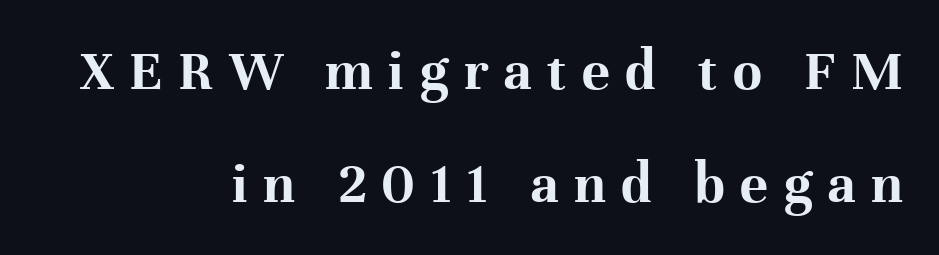
Q: Is the text bold? A: Yes.
Q: Is the text italic (slanted)? A: No, it is upright.
Q: Is the typeface a serif or a sans-serif typeface? A: Serif.
Q: Is the text underlined? A: No.
Q: How is the paragraph aligned? A: Right-aligned.
Q: Is the spacing between letters normal or unusually wide? A: Unusually wide.
Q: Is the spacing between lines tight, normal or loose? A: Loose.
Q: Width (condensed, normal, or wide)? A: Normal.
Q: Stroke contrast? A: High.
Q: x-height? A: Medium.
Q: Monospaced? A: No.
